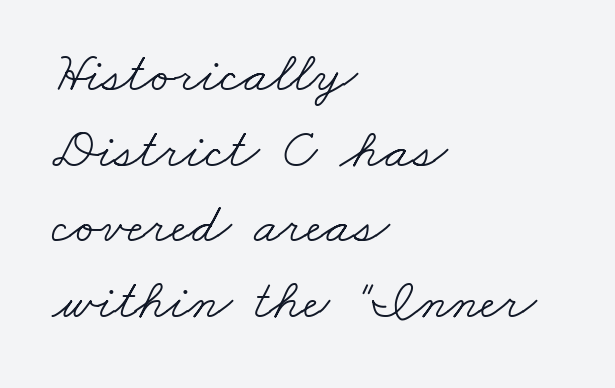
The glyphs are unaccompanied by any horizontal stroke below them. The rendering uses natural spacing where letterforms have individual widths. Reading down the column, the eye jumps a familiar distance to each next line. The letters sit at their default tracking, neither squeezed nor spread.
